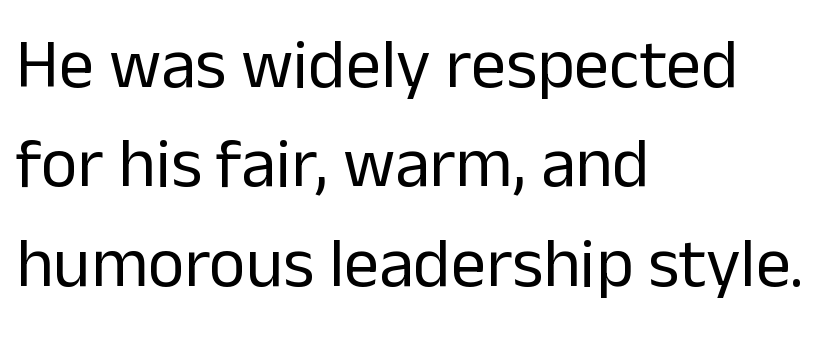
The image shows 70 px regular-weight sans-serif type, upright; set left-aligned, normal line spacing (1.42x), normal letter spacing, not underlined; low stroke contrast and a medium x-height.
